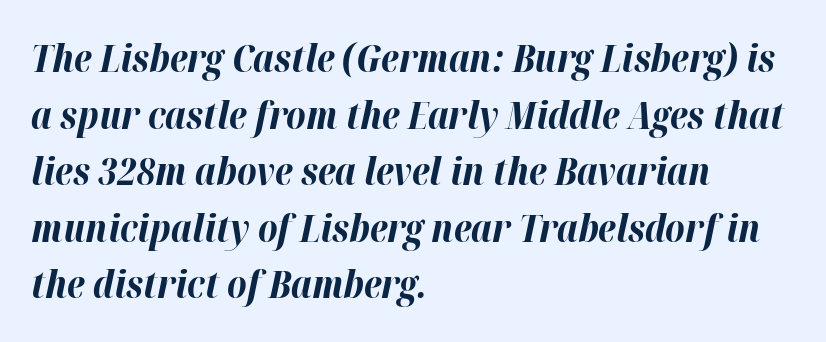
{"italic": "yes", "lean": "right", "slant_degrees": 12, "bold": "yes", "weight": "bold", "width": "normal", "stroke_contrast": "high", "x_height": "medium", "monospaced": "no", "underline": "no", "align": "left", "line_spacing": "normal", "line_spacing_ratio": 1.49, "letter_spacing": "normal", "letter_spacing_em": 0.0, "glyph_px": 38}
